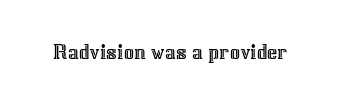
Q: Is the text italic (slanted)? A: No, it is upright.
Q: Is the text underlined? A: No.
Q: Is the spacing between letters normal or unusually wide? A: Normal.
